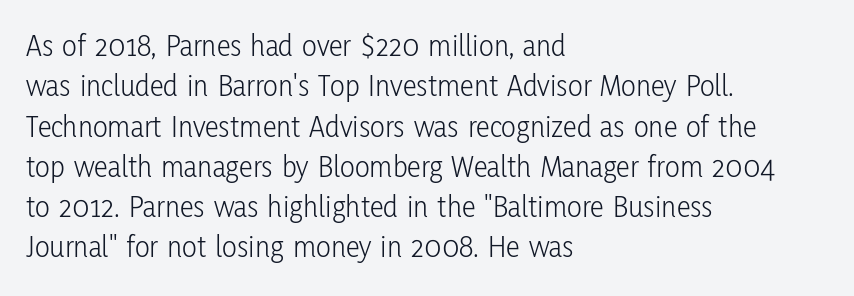
The image shows 31 px light, condensed sans-serif type, upright; set left-aligned, normal line spacing (1.3x), normal letter spacing, not underlined; low stroke contrast and a medium x-height.
